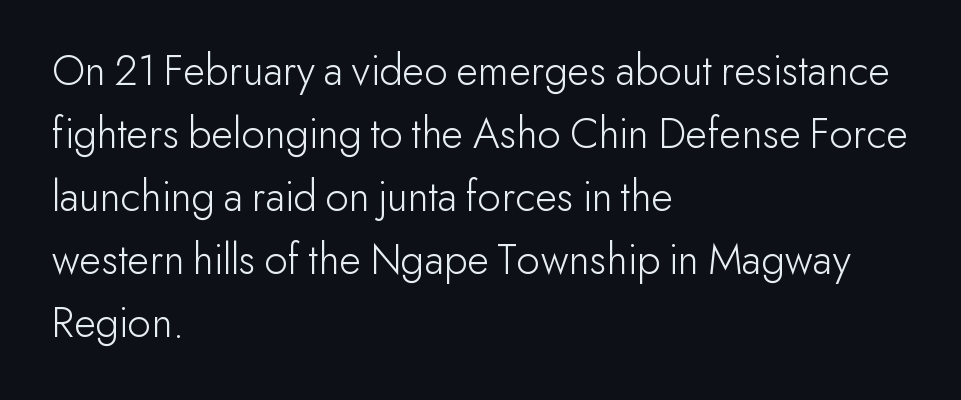
{"serif": "no", "italic": "no", "bold": "no", "weight": "light", "width": "normal", "stroke_contrast": "low", "x_height": "small", "monospaced": "no", "underline": "no", "align": "left", "line_spacing": "normal", "line_spacing_ratio": 1.4, "letter_spacing": "normal", "letter_spacing_em": 0.0, "glyph_px": 45}
